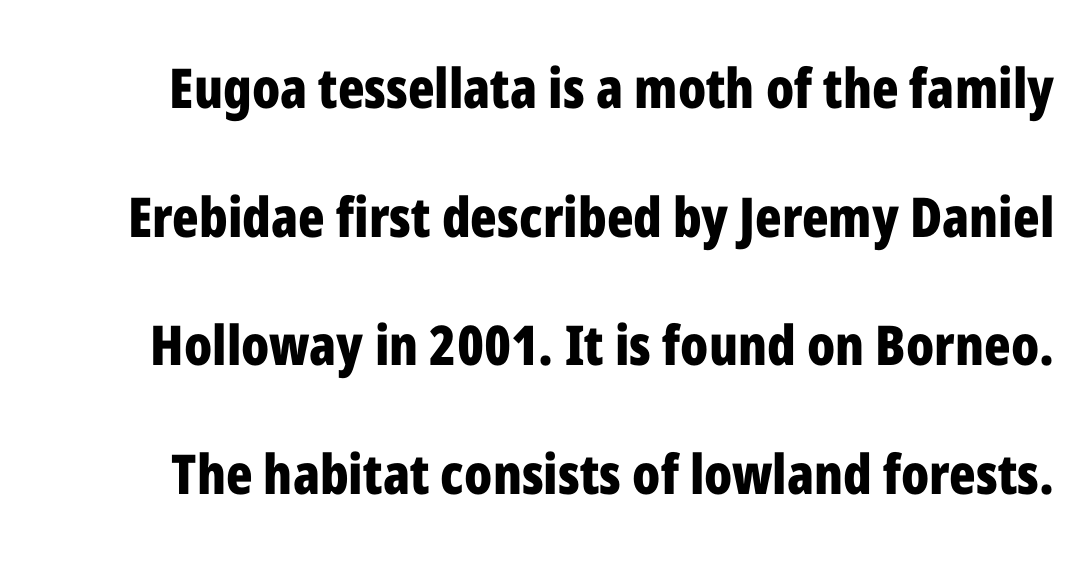
Quick note: underline off. One glance says open: line gaps are wider than usual. The letterforms sit shoulder to shoulder at normal distance. Heavy-handed strokes throughout: this text is bold.
